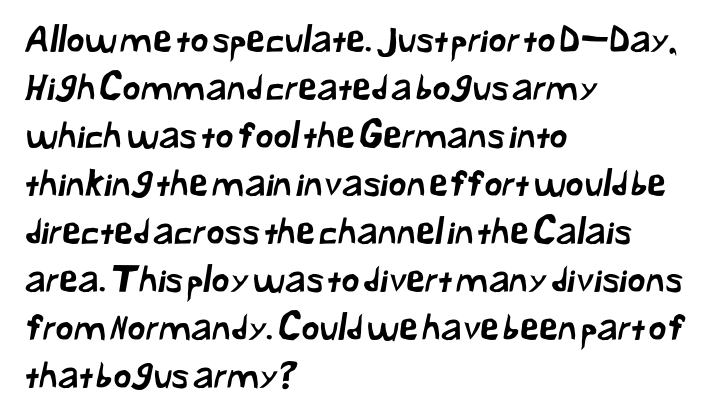
Q: Is the typeface a serif or a sans-serif typeface? A: Sans-serif.
Q: Is the text underlined? A: No.
Q: How is the paragraph aligned? A: Left-aligned.
Q: Is the spacing between letters normal or unusually wide? A: Normal.
Q: Is the spacing between lines tight, normal or loose? A: Normal.
Q: Width (condensed, normal, or wide)? A: Normal.
Q: Stroke contrast? A: Low.
Q: x-height? A: Medium.
Q: Monospaced? A: No.
